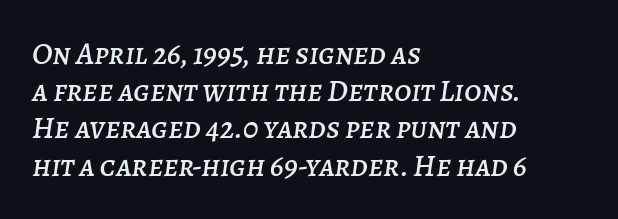
The image shows 31 px text type, italic (leaning right); set left-aligned, line spacing 1.2x, normal letter spacing, not underlined; low stroke contrast and a large x-height.
